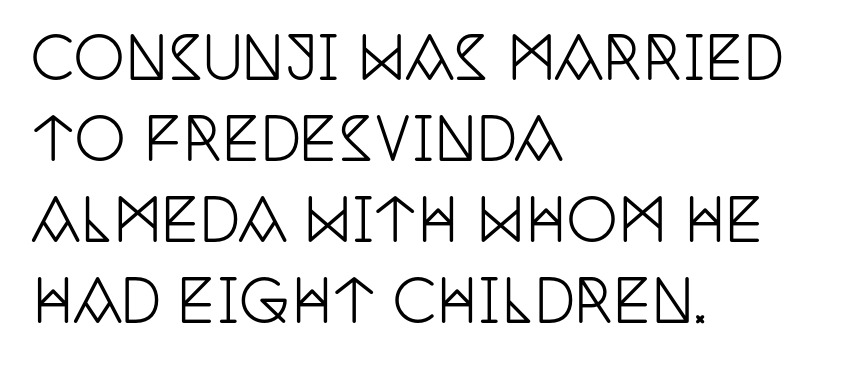
The image shows 57 px condensed serif type, upright; set left-aligned, normal line spacing (1.42x), normal letter spacing, not underlined; low stroke contrast and a large x-height.
